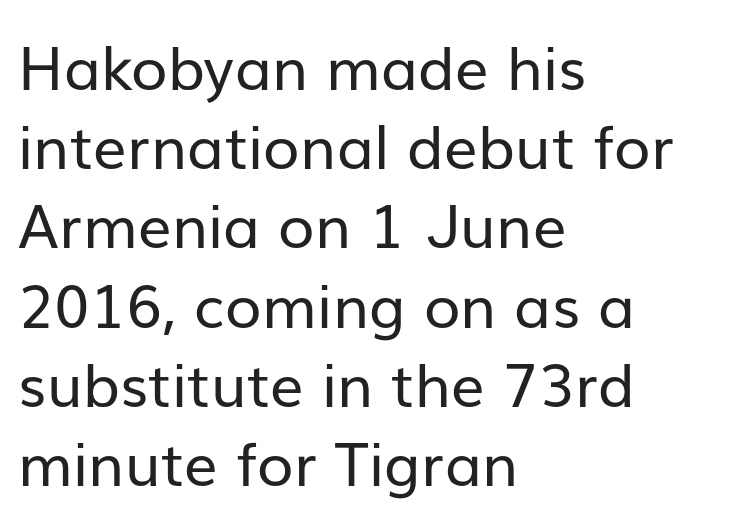
Weight: in the light-to-regular range. Each word holds together tightly as a unit, with standard inter-letter gaps. The text block is weighted toward the left margin, trailing off unevenly rightward. Quick note: not italic, upright.
